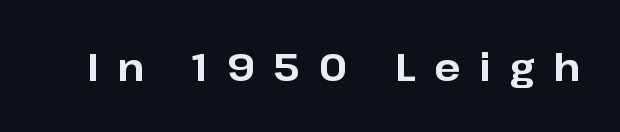
Each letter keeps its own natural width here, so spacing adapts to shape. The axis of the letterforms is exactly vertical. The space beneath each line is pristine and unruled. On the weight axis this lands at bold, roughly 700. Look at the bottom of the vertical strokes: they stop flat, with no serifs.
